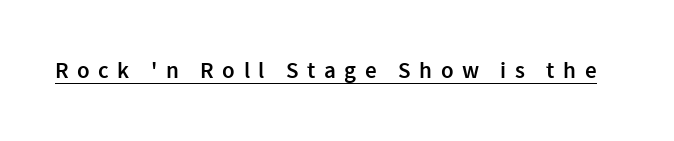
{"italic": "no", "bold": "semi", "underline": "yes", "letter_spacing": "wide", "letter_spacing_em": 0.37, "glyph_px": 23}
